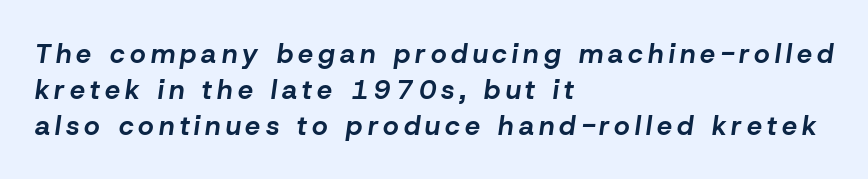
These lines stack with their left ends in a neat column. Regular leading. The space directly below the letters is spotless. Emphasis by weight is at full strength: bold. Slanted lettering throughout.
